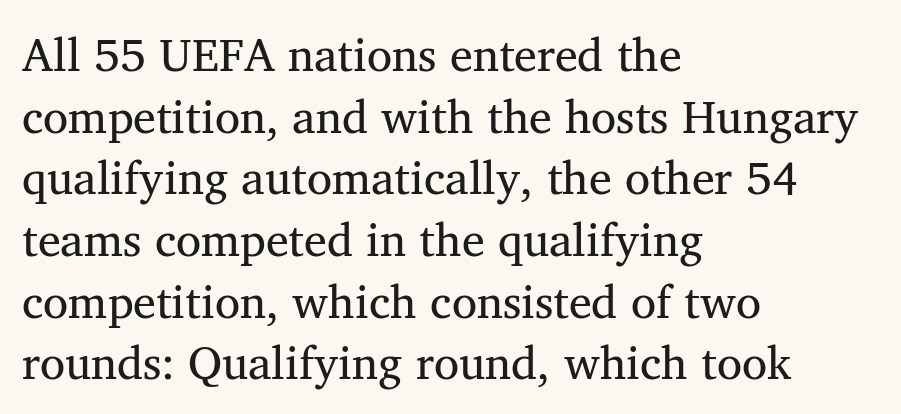
{"serif": "yes", "width": "normal", "stroke_contrast": "medium", "x_height": "medium", "monospaced": "no", "underline": "no", "align": "left", "line_spacing": "normal", "line_spacing_ratio": 1.34, "letter_spacing": "normal", "letter_spacing_em": 0.0, "glyph_px": 46}
